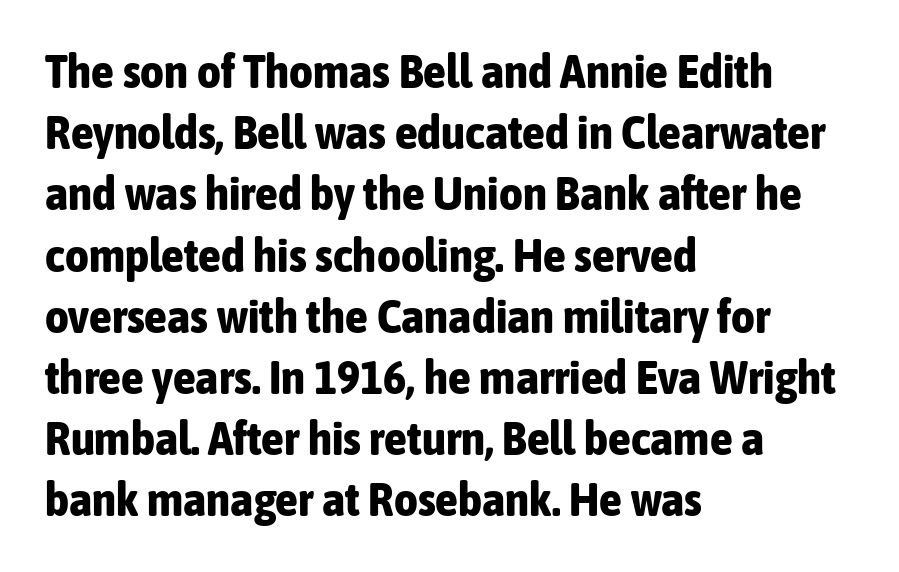
Q: Is the text bold? A: Yes.
Q: Is the text italic (slanted)? A: No, it is upright.
Q: Is the typeface a serif or a sans-serif typeface? A: Sans-serif.
Q: Is the text underlined? A: No.
Q: How is the paragraph aligned? A: Left-aligned.
Q: Is the spacing between letters normal or unusually wide? A: Normal.
Q: Is the spacing between lines tight, normal or loose? A: Normal.
Q: Width (condensed, normal, or wide)? A: Condensed.
Q: Stroke contrast? A: Low.
Q: x-height? A: Medium.
Q: Monospaced? A: No.
